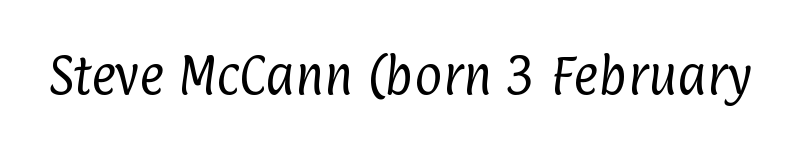
The letterforms sit shoulder to shoulder at normal distance. The rendering shows plain stroke endings on the letterforms — a sans-serif design. Clear beneath every line of the passage. Proportional: the letters do not fall into vertical columns. Nothing heavy about these letters — not bold at all.
